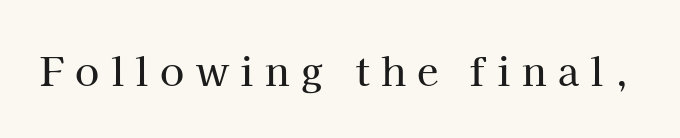
The image shows 39 px serif type, upright; set unusually wide letter spacing (+0.29 em), not underlined; high stroke contrast and a medium x-height.
